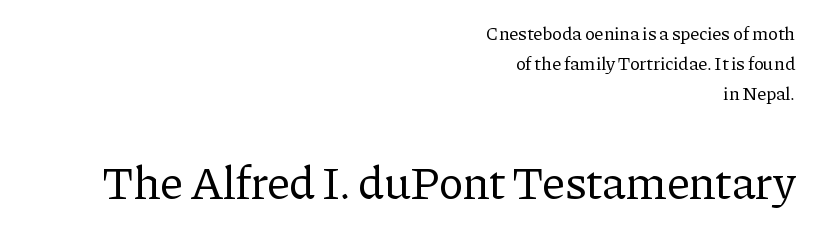
Q: Is the text bold? A: No.
Q: Is the text italic (slanted)? A: No, it is upright.
Q: Is the typeface a serif or a sans-serif typeface? A: Serif.
Q: Is the text underlined? A: No.
Q: How is the paragraph aligned? A: Right-aligned.
Q: Is the spacing between letters normal or unusually wide? A: Normal.
Q: Is the spacing between lines tight, normal or loose? A: Normal.
Q: Which block of text is set in a larger size, the first (top) or the second (bottom)? A: The second (bottom) one.
Q: Width (condensed, normal, or wide)? A: Normal.
Q: Stroke contrast? A: Low.
Q: x-height? A: Medium.
Q: Monospaced? A: No.
